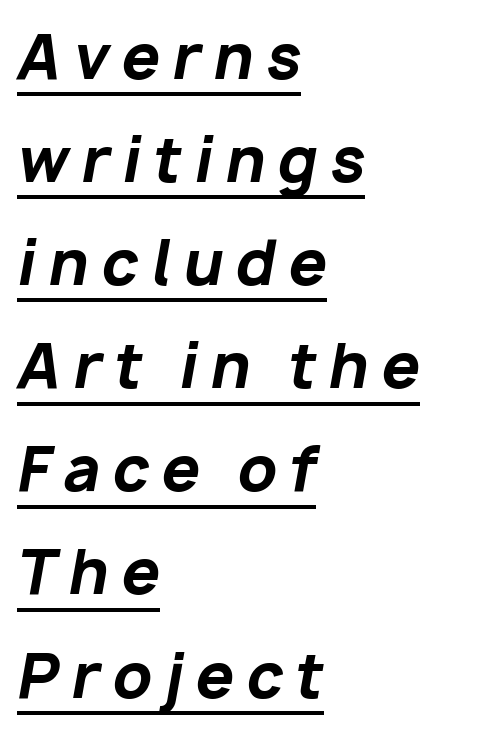
Underline: present. Typographic density is high because the face is bold. Slanted lettering throughout. Note the varied advance widths — an 'i' is clearly narrower than an 'm'. What's the leading like? Ordinary, nothing unusual.
